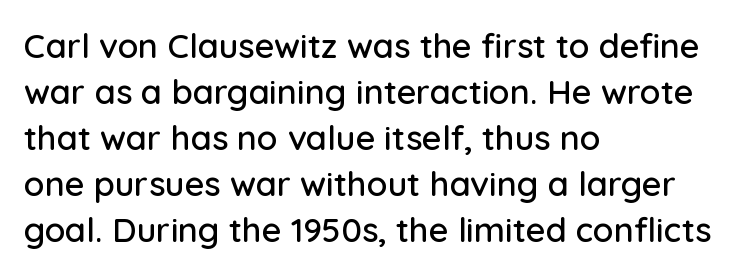
The space between consecutive lines is moderate. What kind of face is this? One without serifs — a sans. Every stem runs plumb, perpendicular to the baseline. Layout note: lines flush left. You could not count columns in this text — the font is proportionally spaced.
